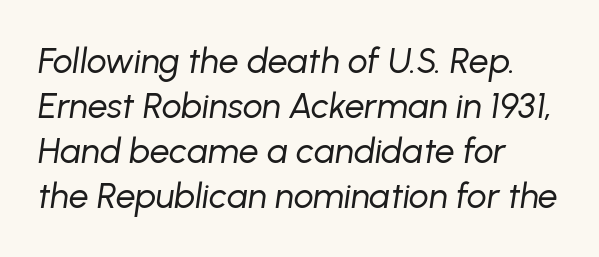
{"italic": "yes", "lean": "right", "slant_degrees": 8, "bold": "no", "weight": "regular", "width": "normal", "stroke_contrast": "low", "x_height": "medium", "monospaced": "no", "underline": "no", "align": "left", "line_spacing": "normal", "line_spacing_ratio": 1.29, "letter_spacing": "normal", "letter_spacing_em": 0.0, "glyph_px": 35}
